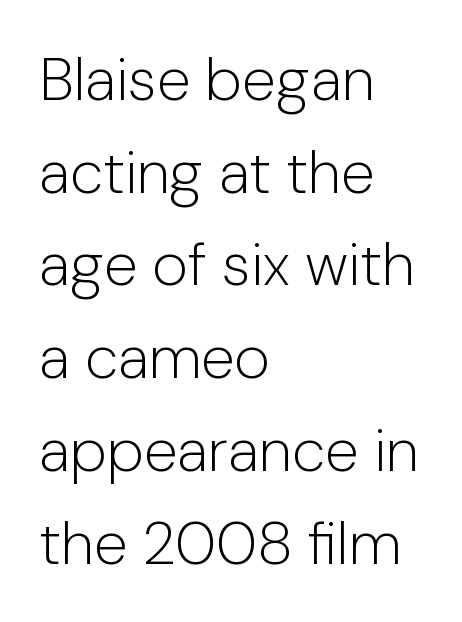
Q: Is the text bold? A: No.
Q: Is the text italic (slanted)? A: No, it is upright.
Q: Is the typeface a serif or a sans-serif typeface? A: Sans-serif.
Q: Is the text underlined? A: No.
Q: How is the paragraph aligned? A: Left-aligned.
Q: Is the spacing between letters normal or unusually wide? A: Normal.
Q: Is the spacing between lines tight, normal or loose? A: Normal.
Q: Width (condensed, normal, or wide)? A: Normal.
Q: Stroke contrast? A: Low.
Q: x-height? A: Medium.
Q: Monospaced? A: No.
